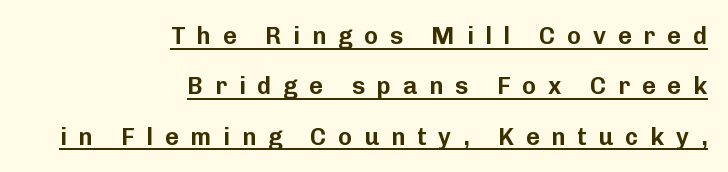
The image shows 24 px text type, upright; set right-aligned, loose line spacing (2.1x), unusually wide letter spacing (+0.49 em), underlined.
